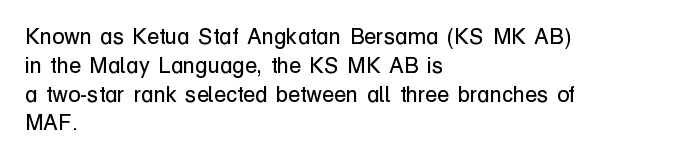
The image shows 22 px text type, upright; set left-aligned, normal line spacing (1.31x), normal letter spacing, not underlined.
